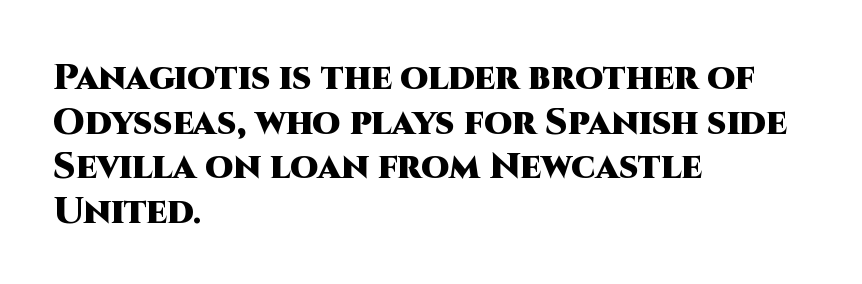
The image shows 36 px heavy sans-serif type, upright; set left-aligned, line spacing 1.24x, normal letter spacing, not underlined; high stroke contrast and a large x-height.
